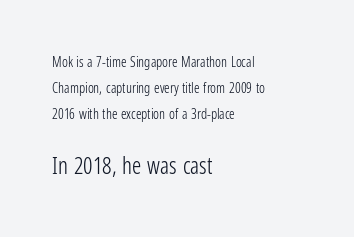
The image shows 23 px text type, upright; set left-aligned, line spacing 1.87x, normal letter spacing, not underlined; the second (bottom) block is 1.64x larger.
